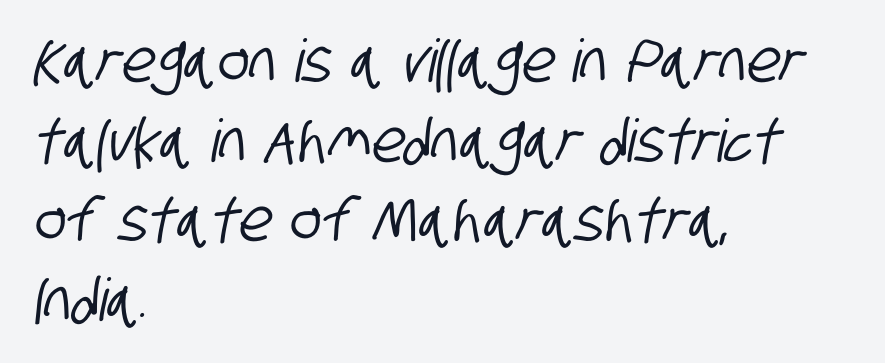
The image shows 59 px condensed sans-serif type; set left-aligned, normal line spacing (1.35x), normal letter spacing, not underlined; low stroke contrast and a large x-height.
